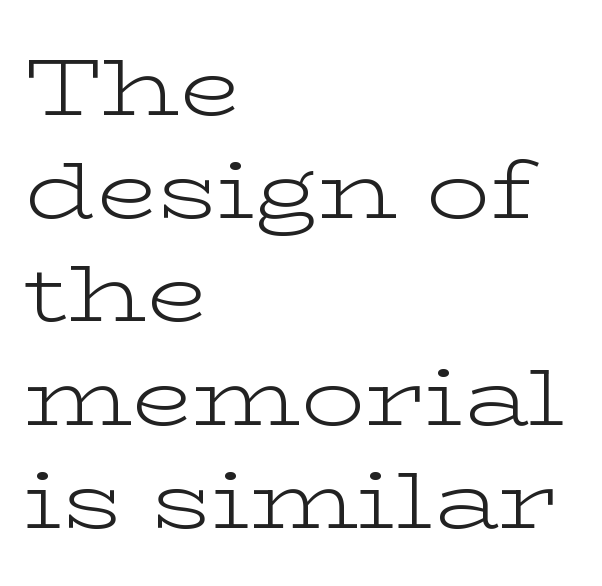
The image shows 80 px light, wide serif type, upright; set left-aligned, normal line spacing (1.29x), normal letter spacing, not underlined; low stroke contrast and a medium x-height.
